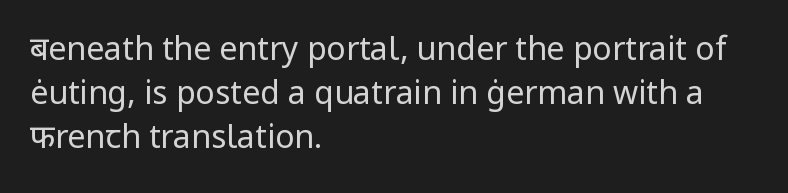
{"serif": "no", "italic": "no", "bold": "no", "weight": "regular", "width": "normal", "stroke_contrast": "low", "x_height": "medium", "monospaced": "no", "underline": "no", "align": "left", "line_spacing": "normal", "line_spacing_ratio": 1.38, "letter_spacing": "normal", "letter_spacing_em": 0.0, "glyph_px": 32}
